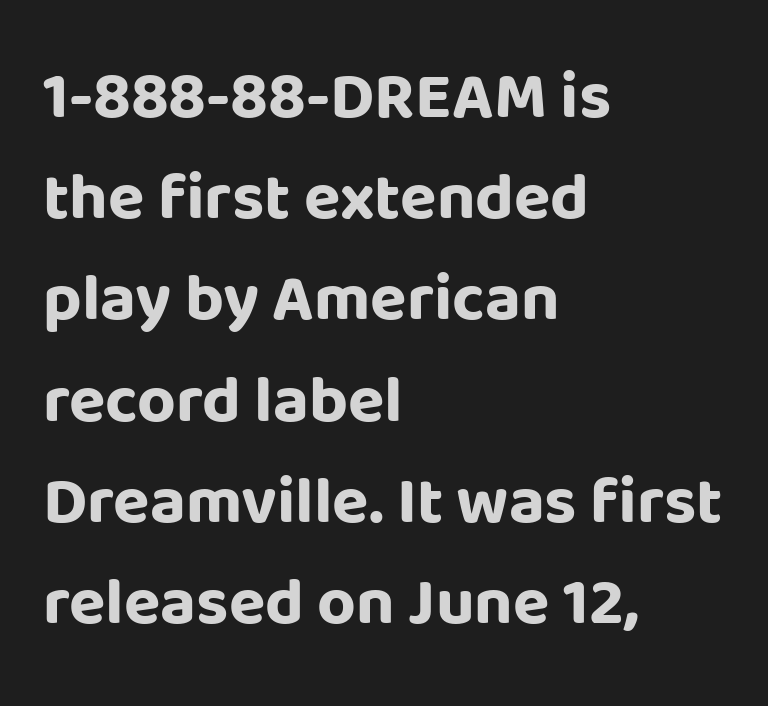
The image shows 67 px bold sans-serif type, upright; set left-aligned, normal line spacing (1.51x), normal letter spacing, not underlined; low stroke contrast and a large x-height.
